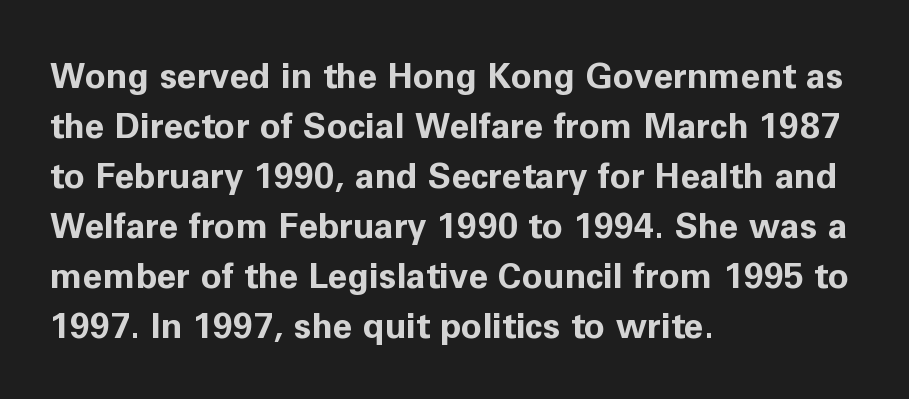
{"serif": "no", "italic": "no", "bold": "yes", "weight": "bold", "width": "normal", "stroke_contrast": "low", "x_height": "medium", "monospaced": "no", "underline": "no", "align": "left", "line_spacing": "normal", "line_spacing_ratio": 1.43, "letter_spacing": "normal", "letter_spacing_em": 0.0, "glyph_px": 35}
